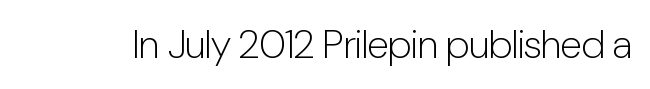
The image shows 40 px light, condensed sans-serif type, upright; set normal letter spacing, not underlined; low stroke contrast and a medium x-height.
